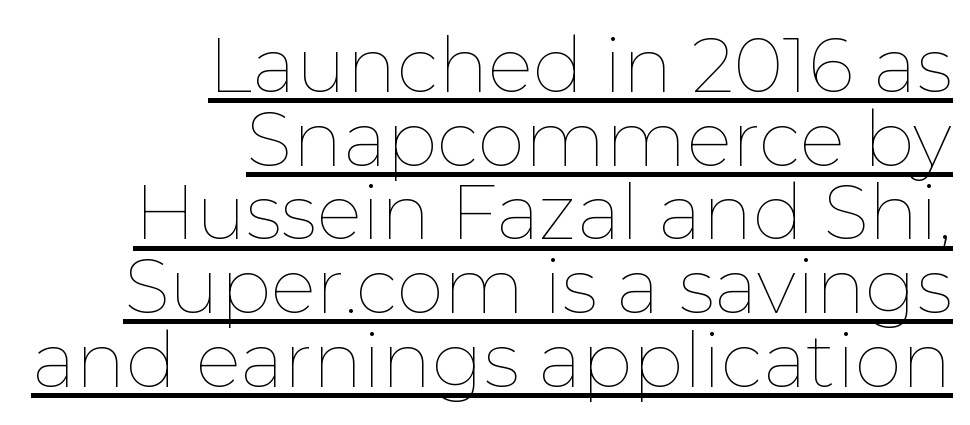
The image shows 76 px thin type, upright; set right-aligned, tight line spacing (0.97x), normal letter spacing, underlined; low stroke contrast and a medium x-height.
